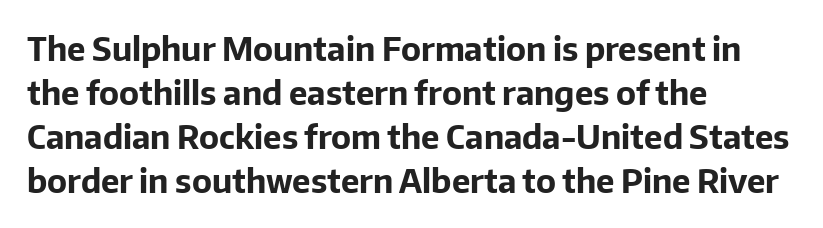
{"serif": "no", "italic": "no", "bold": "yes", "weight": "bold", "width": "normal", "stroke_contrast": "low", "x_height": "medium", "monospaced": "no", "underline": "no", "align": "left", "line_spacing": "normal", "line_spacing_ratio": 1.33, "letter_spacing": "normal", "letter_spacing_em": 0.0, "glyph_px": 33}
